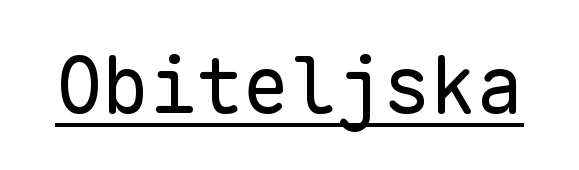
The image shows 78 px regular-weight sans-serif type, upright, monospaced; set normal letter spacing, underlined; low stroke contrast and a medium x-height.
